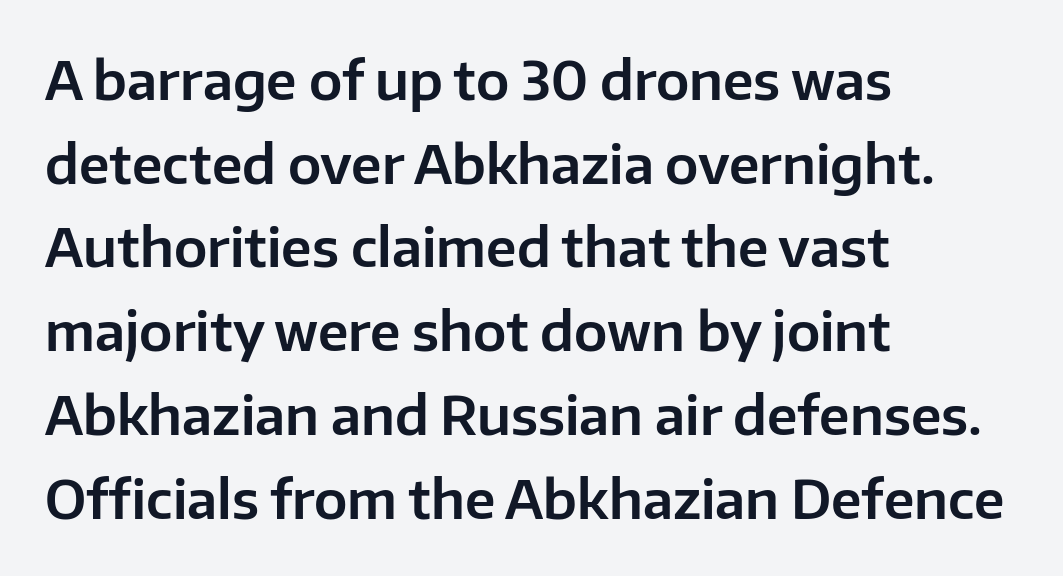
The image shows 53 px sans-serif type, upright; set left-aligned, normal line spacing (1.58x), normal letter spacing, not underlined; low stroke contrast and a medium x-height.
